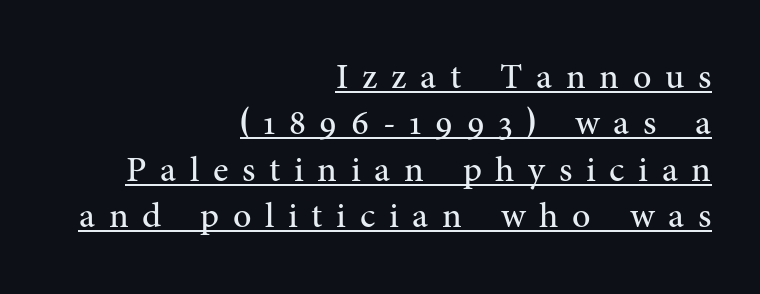
{"serif": "yes", "italic": "no", "bold": "no", "weight": "regular", "width": "normal", "stroke_contrast": "medium", "x_height": "medium", "monospaced": "no", "underline": "yes", "align": "right", "line_spacing": "normal", "line_spacing_ratio": 1.29, "letter_spacing": "wide", "letter_spacing_em": 0.38, "glyph_px": 36}
